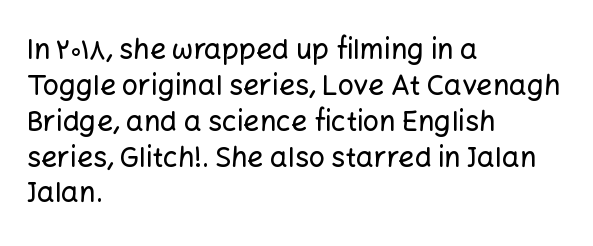
The image shows 28 px sans-serif type, upright; set left-aligned, normal line spacing (1.28x), normal letter spacing, not underlined; low stroke contrast and a medium x-height.
